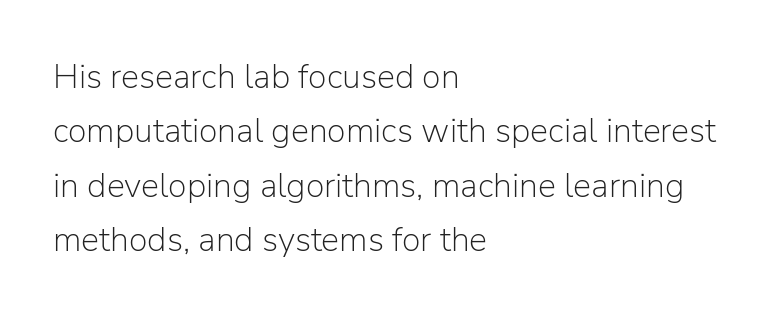
{"serif": "no", "italic": "no", "bold": "no", "weight": "light", "width": "normal", "stroke_contrast": "low", "x_height": "medium", "monospaced": "no", "underline": "no", "align": "left", "line_spacing": "normal", "line_spacing_ratio": 1.6, "letter_spacing": "normal", "letter_spacing_em": 0.0, "glyph_px": 34}
